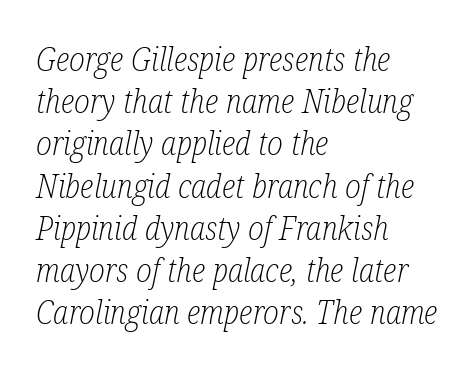
Q: Is the text bold? A: No.
Q: Is the text italic (slanted)? A: Yes, it leans right by about 12 degrees.
Q: Is the typeface a serif or a sans-serif typeface? A: Serif.
Q: Is the text underlined? A: No.
Q: How is the paragraph aligned? A: Left-aligned.
Q: Is the spacing between letters normal or unusually wide? A: Normal.
Q: Is the spacing between lines tight, normal or loose? A: Normal.
Q: Width (condensed, normal, or wide)? A: Condensed.
Q: Stroke contrast? A: Low.
Q: x-height? A: Medium.
Q: Monospaced? A: No.
